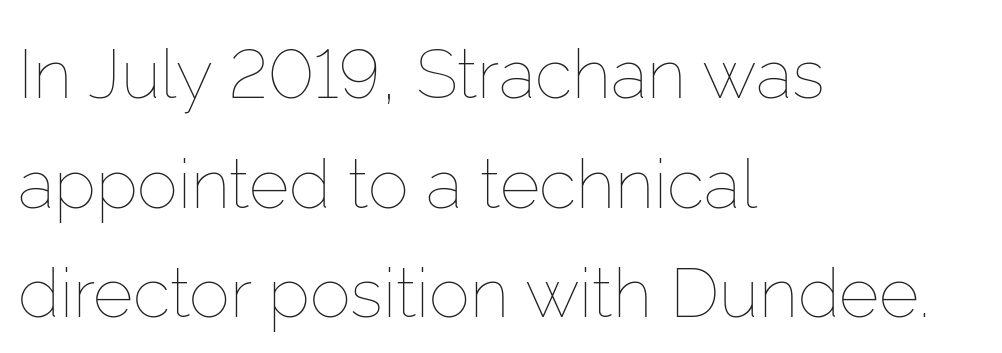
The letters sit at their default tracking, neither squeezed nor spread. These lines are rendered in a variable-pitch font. Is the stroke heavy? The answer is a plain regular-or-lighter. Horizontally, the lines are justified to the leading edge only. The type sits square on the baseline with zero lean. Descender tails drop into unmarked territory.
